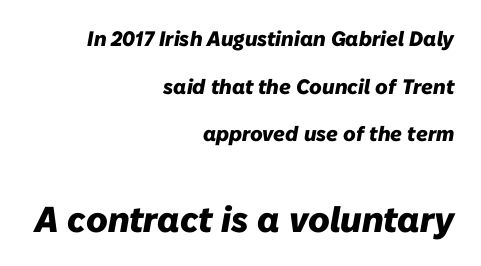
{"italic": "yes", "lean": "right", "slant_degrees": 10, "bold": "yes", "weight": "heavy", "width": "normal", "stroke_contrast": "low", "x_height": "medium", "monospaced": "no", "underline": "no", "align": "right", "line_spacing": "loose", "line_spacing_ratio": 2.27, "letter_spacing": "normal", "letter_spacing_em": 0.0, "larger_block": "second", "size_ratio": 1.71, "glyph_px": 36}
